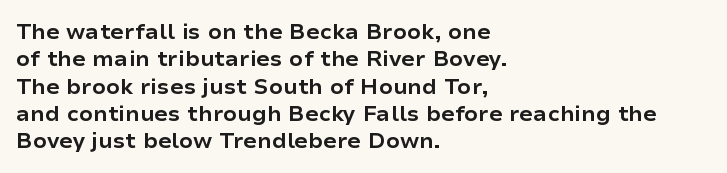
{"italic": "no", "bold": "yes", "underline": "no", "align": "left", "line_spacing_ratio": 1.24, "letter_spacing": "normal", "letter_spacing_em": 0.0, "glyph_px": 22}
